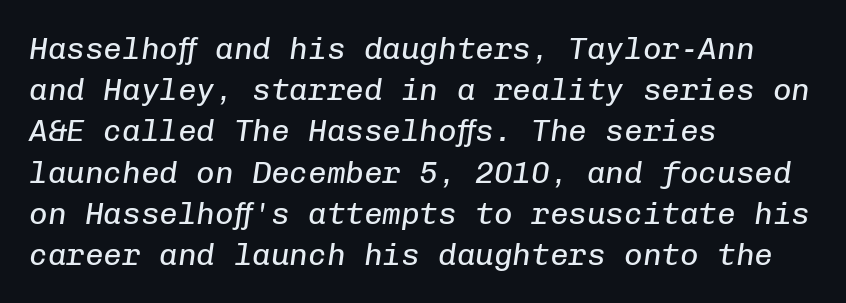
The image shows 31 px regular-weight type, italic (leaning right), monospaced; set left-aligned, normal line spacing (1.33x), normal letter spacing, not underlined; low stroke contrast and a medium x-height.
